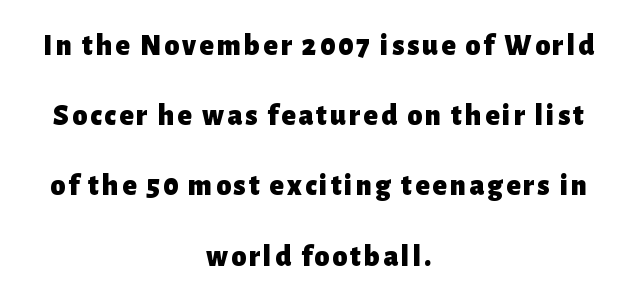
{"serif": "no", "italic": "no", "bold": "yes", "weight": "heavy", "width": "normal", "stroke_contrast": "low", "x_height": "medium", "monospaced": "no", "underline": "no", "align": "center", "line_spacing": "loose", "line_spacing_ratio": 2.34, "glyph_px": 30}
